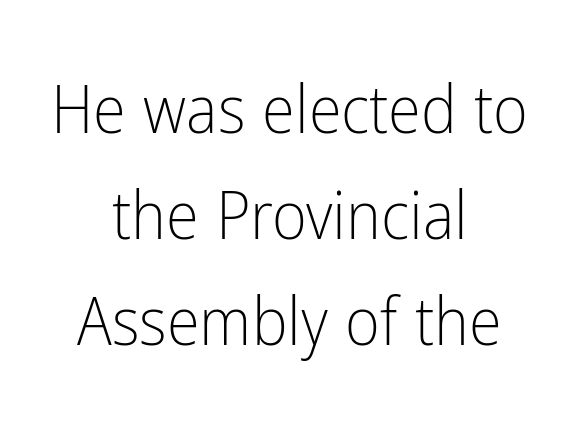
Letter spacing: default. The text was rendered using a sans face with plain stroke endings. Rule under the text: the space is simply empty. The strokes carry an ordinary text weight at most.
